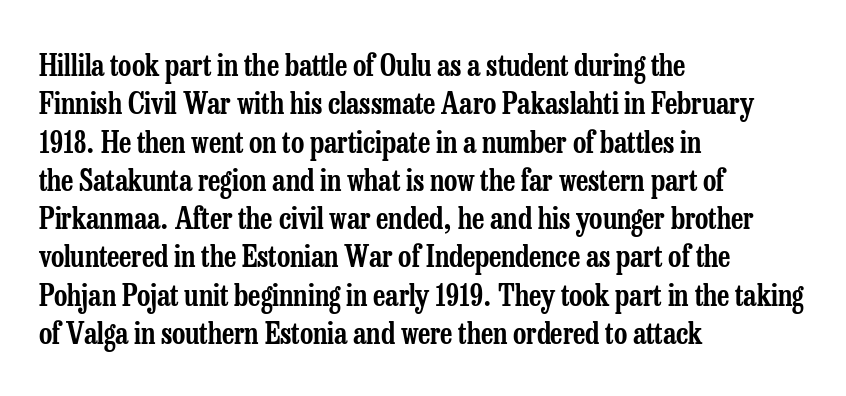
The space between consecutive lines is moderate. Quick note: not italic, upright. Letterform terminals end in serifs throughout the passage. The rendering uses natural spacing where letterforms have individual widths.
